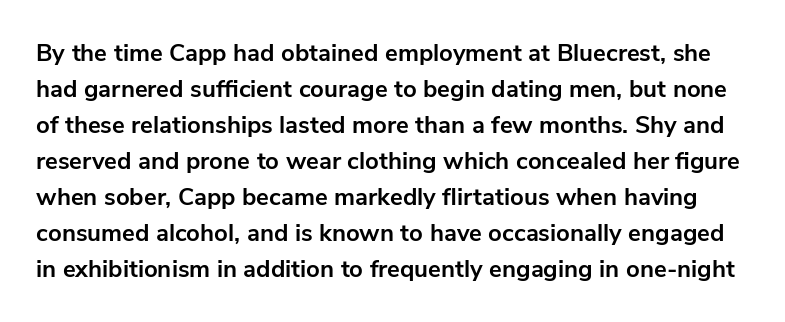
The image shows 24 px bold type, upright; set normal line spacing (1.5x), normal letter spacing, not underlined.
